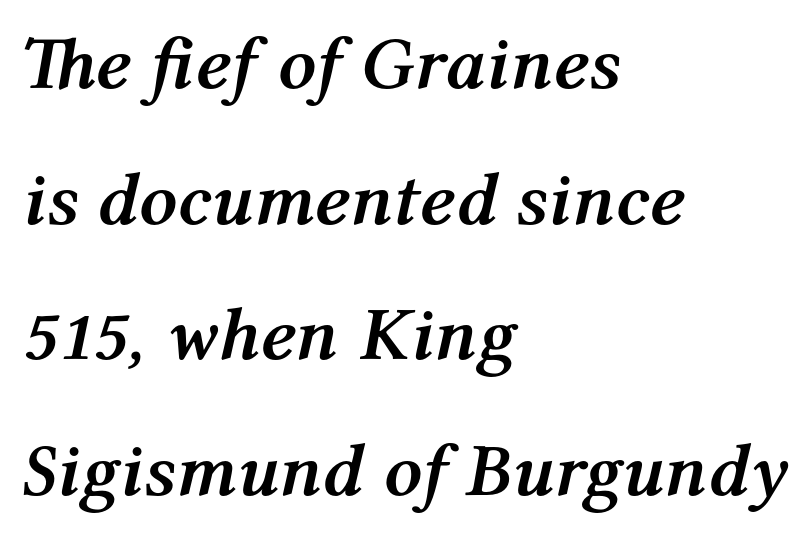
{"italic": "yes", "lean": "right", "slant_degrees": 12, "bold": "yes", "weight": "semibold", "width": "normal", "stroke_contrast": "medium", "x_height": "medium", "monospaced": "no", "underline": "no", "align": "left", "line_spacing_ratio": 1.81, "letter_spacing": "normal", "letter_spacing_em": 0.0, "glyph_px": 75}
